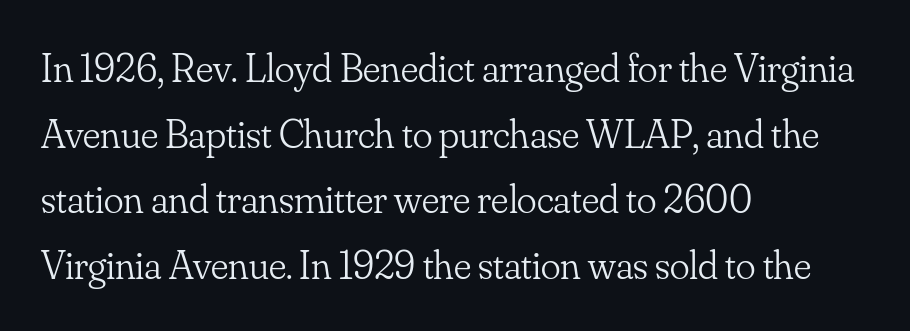
The image shows 41 px light serif type, upright; set left-aligned, normal line spacing (1.6x), normal letter spacing, not underlined; low stroke contrast and a small x-height.
